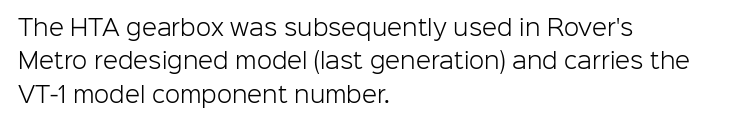
{"italic": "no", "bold": "no", "underline": "no", "align": "left", "line_spacing": "normal", "line_spacing_ratio": 1.52, "letter_spacing": "normal", "letter_spacing_em": 0.0, "glyph_px": 22}
